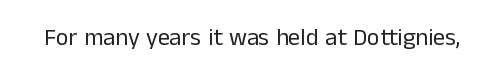
Only glyphs here, with clear space below each row. Notice how the stems are strictly vertical — no italics here. Between one letter and the next there's only the usual sliver of space. Is this a heavy cut? Hardly; it is regular or lighter.
